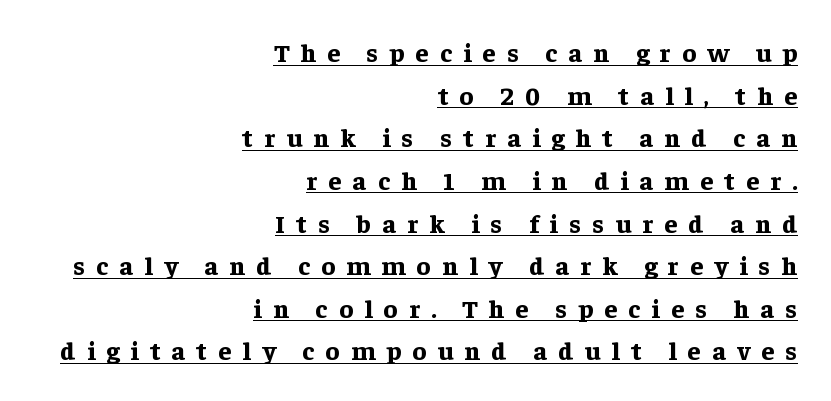
The image shows 26 px bold type, upright; set right-aligned, normal line spacing (1.64x), unusually wide letter spacing (+0.43 em), underlined.
